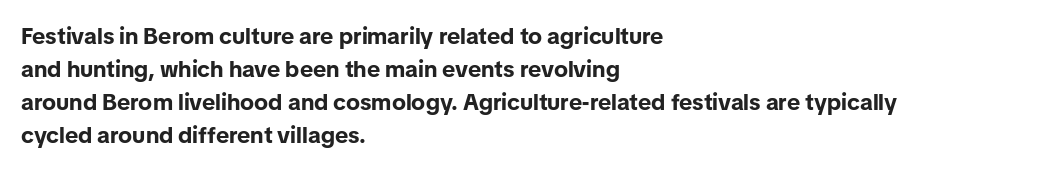
Q: Is the text bold? A: Yes.
Q: Is the text italic (slanted)? A: No, it is upright.
Q: Is the text underlined? A: No.
Q: How is the paragraph aligned? A: Left-aligned.
Q: Is the spacing between letters normal or unusually wide? A: Normal.
Q: Is the spacing between lines tight, normal or loose? A: Normal.
